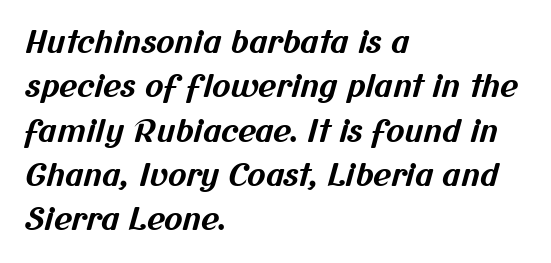
The image shows 31 px bold sans-serif type; set left-aligned, normal line spacing (1.43x), normal letter spacing, not underlined; medium stroke contrast and a medium x-height.
